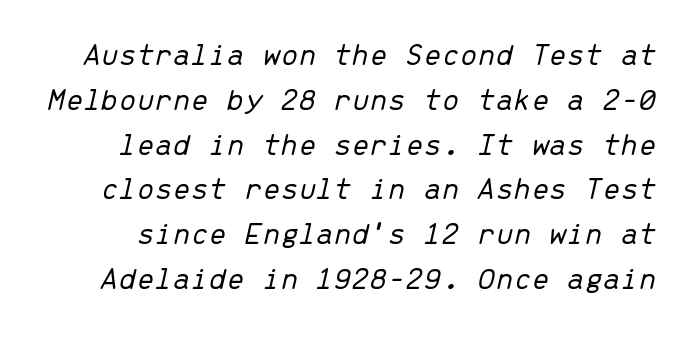
Q: Is the text bold? A: No.
Q: Is the text italic (slanted)? A: Yes, it leans right by about 13 degrees.
Q: Is the text underlined? A: No.
Q: Is the spacing between letters normal or unusually wide? A: Normal.
Q: Is the spacing between lines tight, normal or loose? A: Normal.
Q: Width (condensed, normal, or wide)? A: Normal.
Q: Stroke contrast? A: Low.
Q: x-height? A: Medium.
Q: Monospaced? A: Yes.
